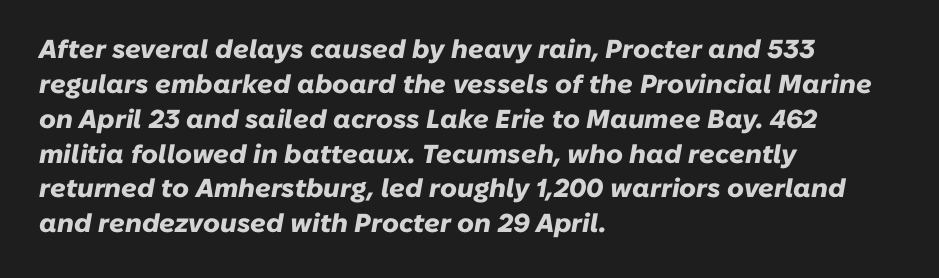
The image shows 26 px bold type, italic (leaning right); set left-aligned, normal line spacing (1.34x), normal letter spacing, not underlined.
